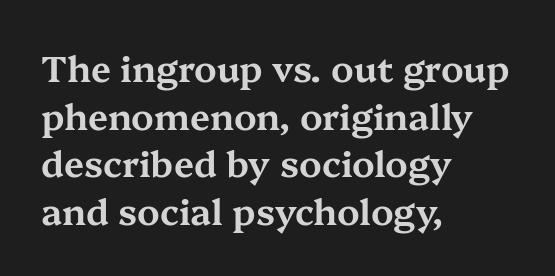
The glyphs are unaccompanied by any horizontal stroke below them. Is the letter spacing exaggerated? No — it looks like the ordinary default. Posture: upright roman. Looks like regular typesetting: each glyph gets only the width it needs. Leading: standard.
